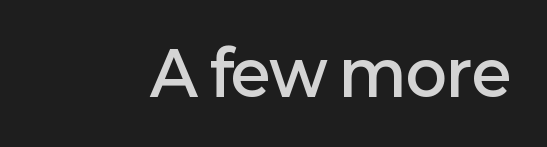
Q: Is the text bold? A: Semi-bold.
Q: Is the text italic (slanted)? A: No, it is upright.
Q: Is the typeface a serif or a sans-serif typeface? A: Sans-serif.
Q: Is the text underlined? A: No.
Q: Is the spacing between letters normal or unusually wide? A: Normal.
Q: Width (condensed, normal, or wide)? A: Normal.
Q: Stroke contrast? A: Low.
Q: x-height? A: Medium.
Q: Monospaced? A: No.
